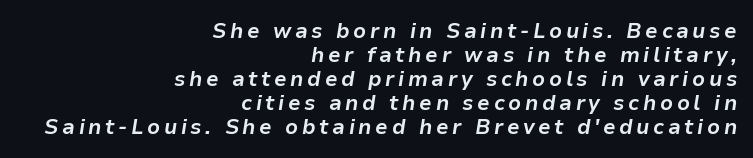
{"italic": "yes", "lean": "right", "slant_degrees": 9, "bold": "yes", "underline": "no", "align": "right", "line_spacing": "tight", "line_spacing_ratio": 1.14, "glyph_px": 21}
